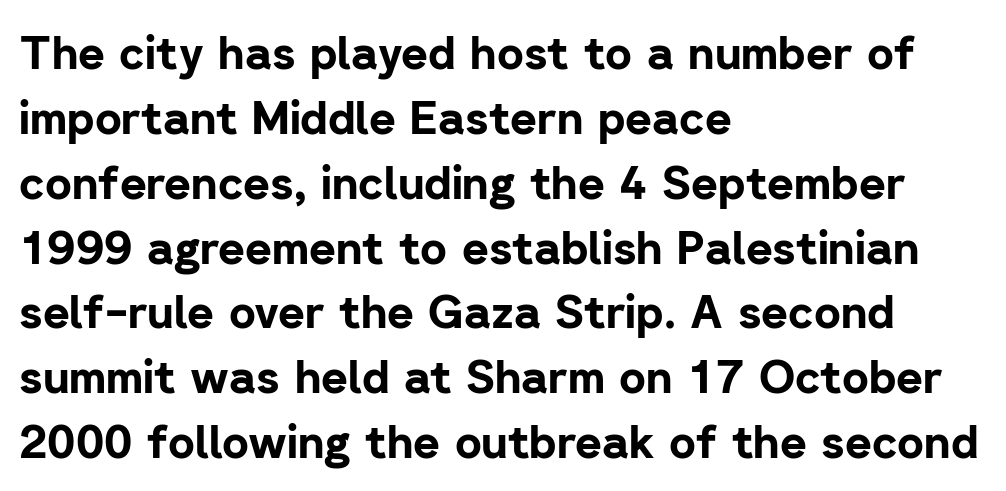
The image shows 46 px bold sans-serif type, upright; set left-aligned, normal line spacing (1.41x), normal letter spacing, not underlined; low stroke contrast and a medium x-height.
